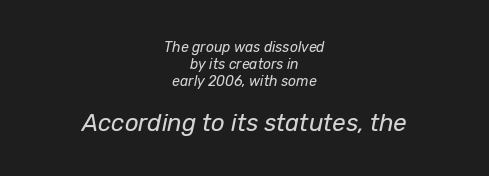
{"italic": "yes", "lean": "right", "slant_degrees": 12, "bold": "no", "underline": "no", "align": "center", "line_spacing_ratio": 1.22, "letter_spacing": "normal", "letter_spacing_em": 0.0, "larger_block": "second", "size_ratio": 1.71, "glyph_px": 24}
